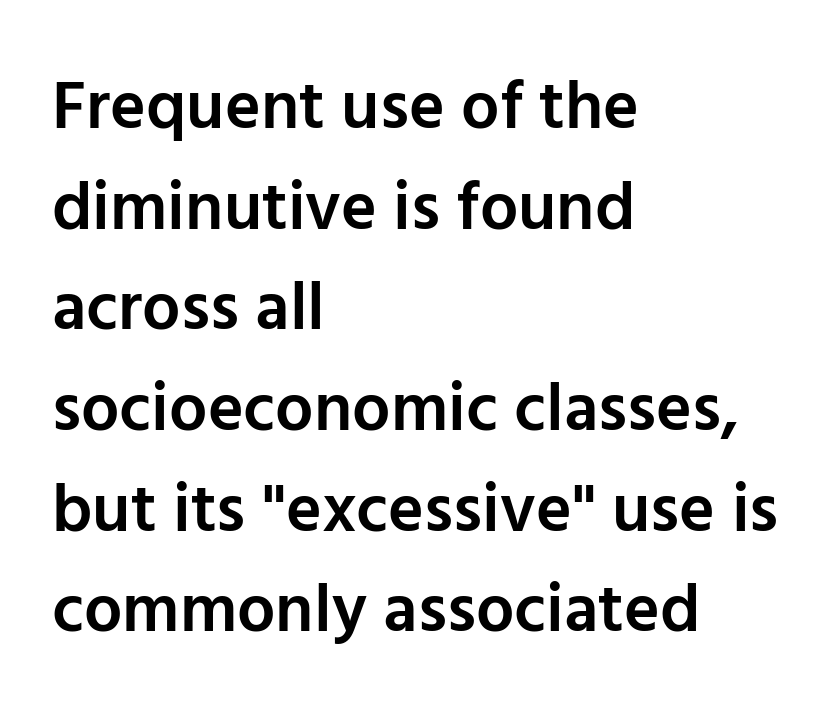
This sample is left-justified, so line endings fall wherever the words run out. Think of a printed novel: that variable character pitch is what you see here. The letters are semibold — heavier than regular but short of a full bold. Unlike a traditional serif, this face leaves its strokes unadorned.
